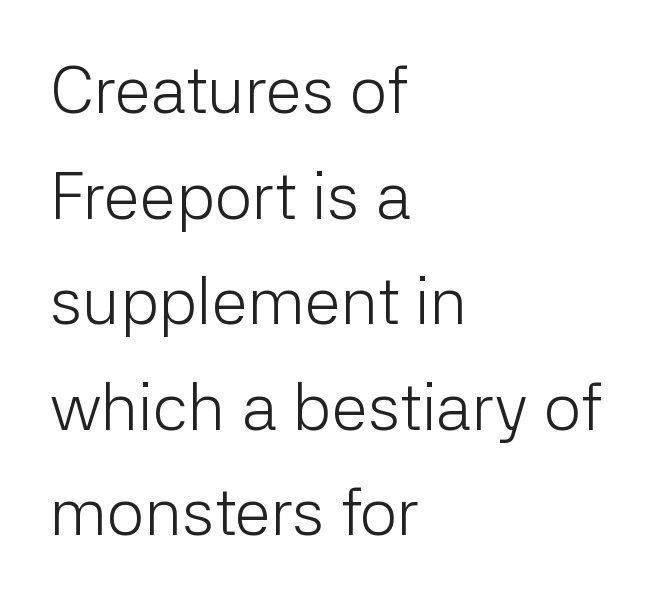
Spacing verdict: proportional, widths tailored to each character. Typeset ragged right — the left edge is the straight one. What stands out about the letter spacing? Nothing — it is the standard amount. No feet cap the strokes, marking this as sans-serif type. This block has exactly the height ordinary leading produces.
